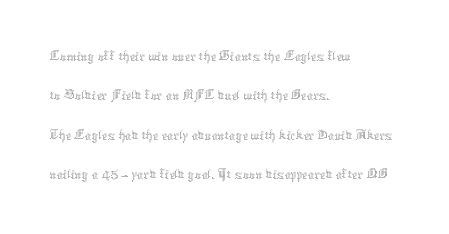
{"italic": "no", "bold": "no", "weight": "thin", "width": "normal", "stroke_contrast": "medium", "x_height": "medium", "monospaced": "no", "underline": "no", "align": "left", "line_spacing": "normal", "line_spacing_ratio": 1.27, "letter_spacing": "normal", "letter_spacing_em": 0.0, "glyph_px": 31}
